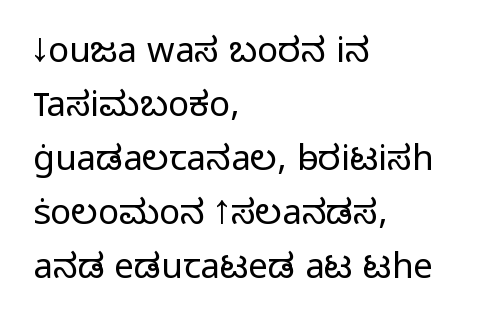
Q: Is the text bold? A: No.
Q: Is the text italic (slanted)? A: No, it is upright.
Q: Is the typeface a serif or a sans-serif typeface? A: Sans-serif.
Q: Is the text underlined? A: No.
Q: How is the paragraph aligned? A: Left-aligned.
Q: Is the spacing between letters normal or unusually wide? A: Normal.
Q: Is the spacing between lines tight, normal or loose? A: Normal.
Q: Width (condensed, normal, or wide)? A: Normal.
Q: Stroke contrast? A: Low.
Q: x-height? A: Medium.
Q: Monospaced? A: No.
